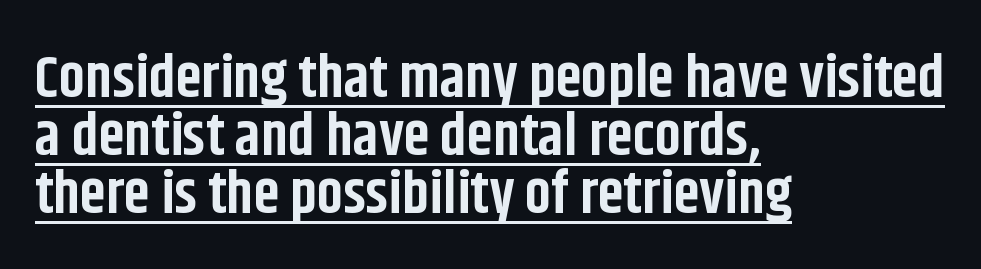
The image shows 59 px bold, condensed sans-serif type, upright; set left-aligned, tight line spacing (0.98x), normal letter spacing, underlined; low stroke contrast and a large x-height.
